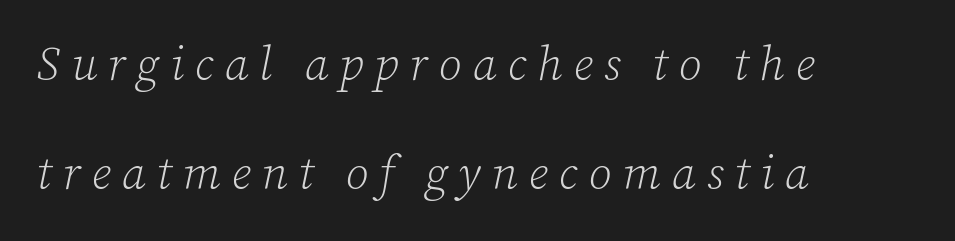
The image shows 47 px light serif type, italic (leaning right); set left-aligned, loose line spacing (2.31x), unusually wide letter spacing (+0.23 em), not underlined; low stroke contrast and a medium x-height.
